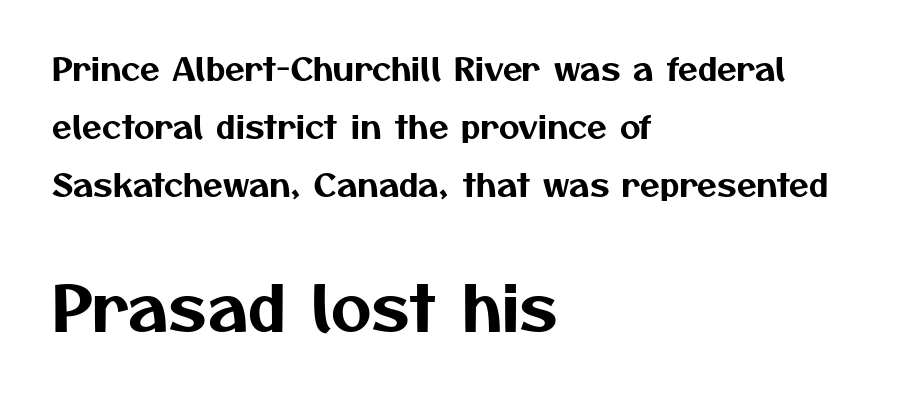
The face used here appears at its bigger size in the lower chunk. In terms of letterform style, serifs are entirely absent. The passage is arranged the way most books set body copy — flush left. Underlining? Definitely not there. Nobody touched the tracking dial on this one. You could not count columns in this text — the font is proportionally spaced.
